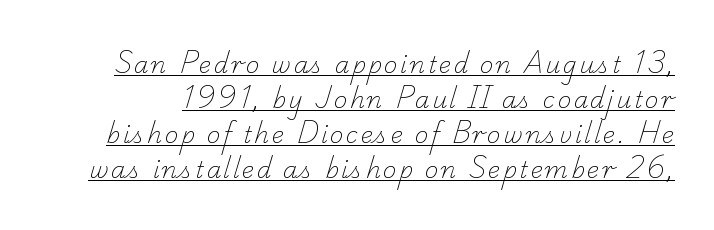
Q: Is the text bold? A: No.
Q: Is the text underlined? A: Yes.
Q: Is the spacing between lines tight, normal or loose? A: Normal.
